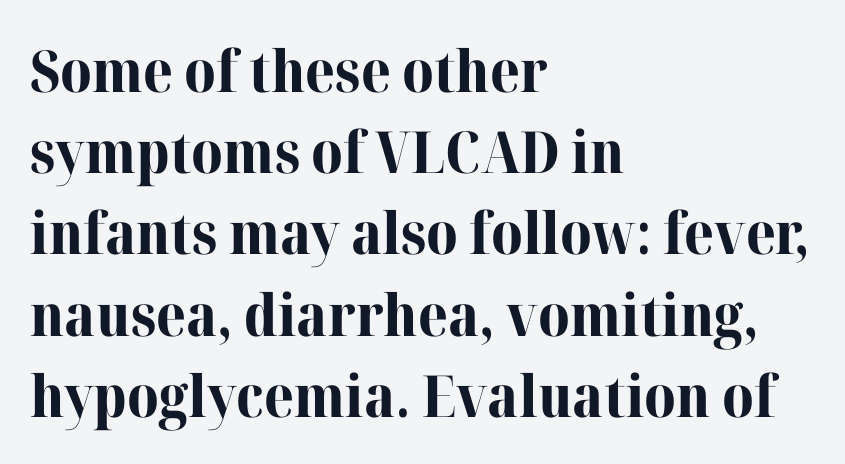
Q: Is the text bold? A: Yes.
Q: Is the text italic (slanted)? A: No, it is upright.
Q: Is the typeface a serif or a sans-serif typeface? A: Serif.
Q: Is the text underlined? A: No.
Q: How is the paragraph aligned? A: Left-aligned.
Q: Is the spacing between letters normal or unusually wide? A: Normal.
Q: Is the spacing between lines tight, normal or loose? A: Normal.
Q: Width (condensed, normal, or wide)? A: Normal.
Q: Stroke contrast? A: High.
Q: x-height? A: Medium.
Q: Monospaced? A: No.
